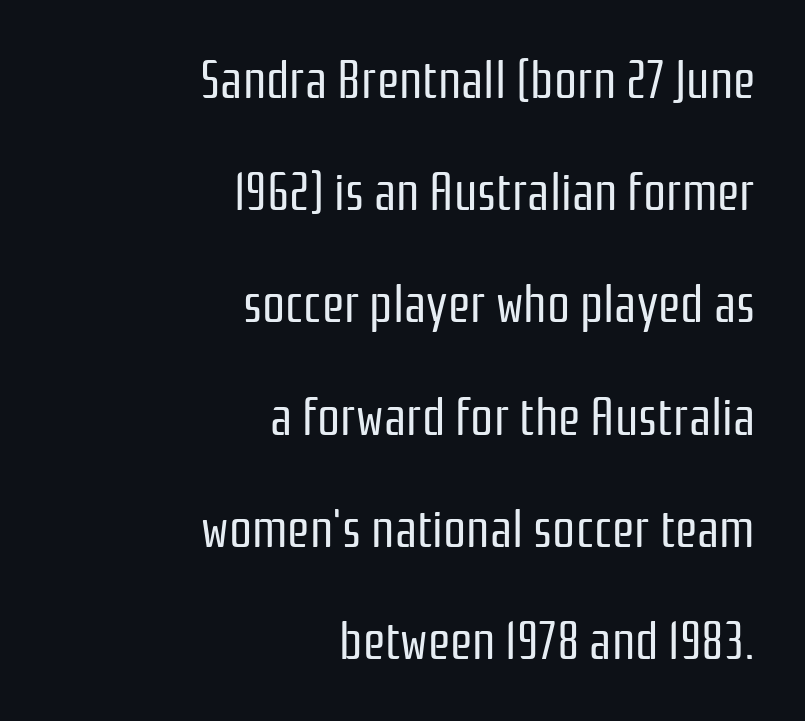
Q: Is the text bold? A: No.
Q: Is the text italic (slanted)? A: No, it is upright.
Q: Is the typeface a serif or a sans-serif typeface? A: Sans-serif.
Q: Is the text underlined? A: No.
Q: How is the paragraph aligned? A: Right-aligned.
Q: Is the spacing between letters normal or unusually wide? A: Normal.
Q: Is the spacing between lines tight, normal or loose? A: Loose.
Q: Width (condensed, normal, or wide)? A: Condensed.
Q: Stroke contrast? A: Low.
Q: x-height? A: Medium.
Q: Monospaced? A: No.
